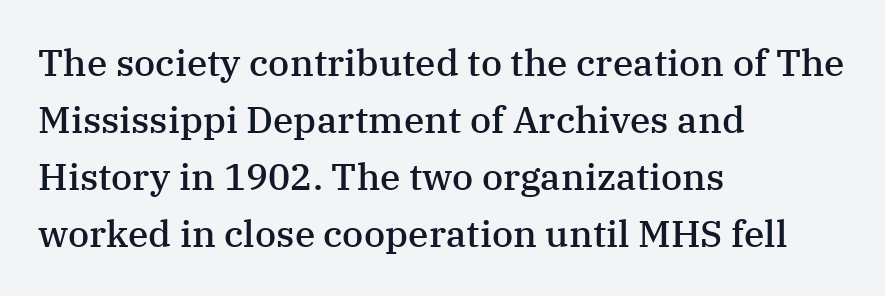
Is the letter spacing exaggerated? No — it looks like the ordinary default. Rule under the text: the space is simply empty. This is roman type, the default non-slanted kind. This sample has the flowing, uneven cadence of proportional lettering.
